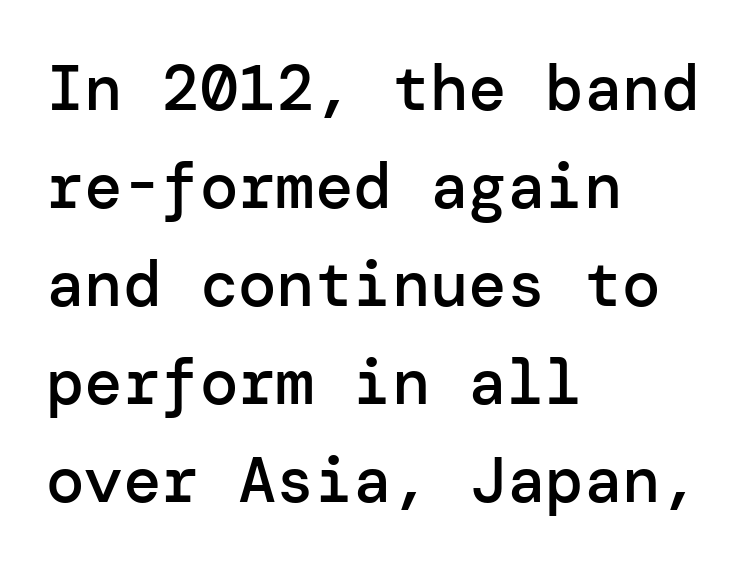
Q: Is the text bold? A: Semi-bold.
Q: Is the text italic (slanted)? A: No, it is upright.
Q: Is the typeface a serif or a sans-serif typeface? A: Sans-serif.
Q: Is the text underlined? A: No.
Q: How is the paragraph aligned? A: Left-aligned.
Q: Is the spacing between letters normal or unusually wide? A: Normal.
Q: Is the spacing between lines tight, normal or loose? A: Normal.
Q: Width (condensed, normal, or wide)? A: Normal.
Q: Stroke contrast? A: Low.
Q: x-height? A: Medium.
